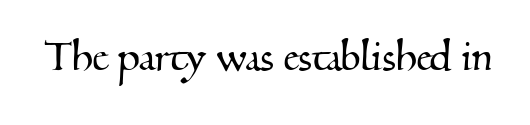
Q: Is the typeface a serif or a sans-serif typeface? A: Serif.
Q: Is the text underlined? A: No.
Q: Is the spacing between letters normal or unusually wide? A: Normal.
Q: Width (condensed, normal, or wide)? A: Normal.
Q: Stroke contrast? A: Medium.
Q: x-height? A: Small.
Q: Monospaced? A: No.
